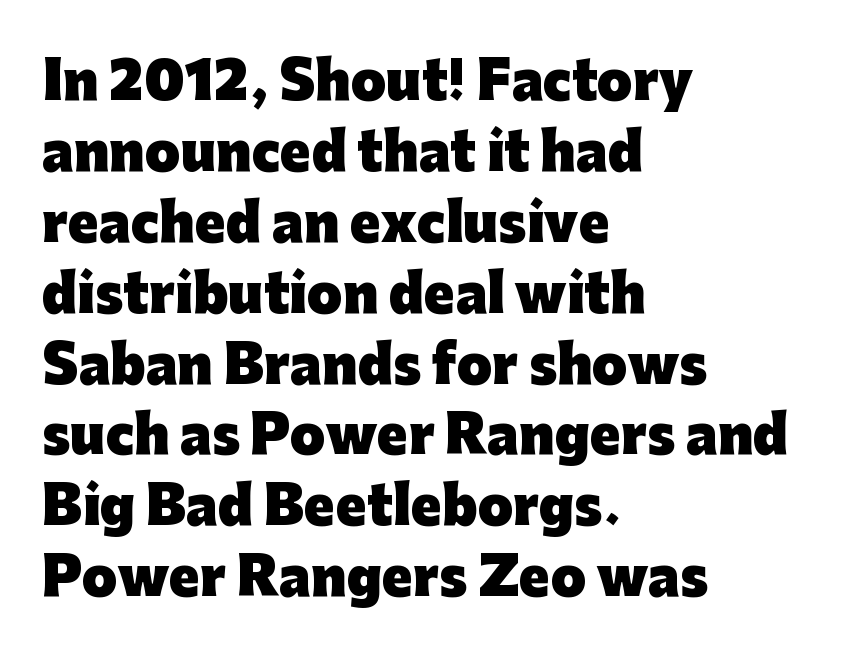
{"serif": "no", "italic": "no", "bold": "yes", "weight": "heavy", "width": "normal", "stroke_contrast": "low", "x_height": "medium", "monospaced": "no", "underline": "no", "align": "left", "line_spacing": "normal", "line_spacing_ratio": 1.39, "letter_spacing": "normal", "letter_spacing_em": 0.0, "glyph_px": 51}
